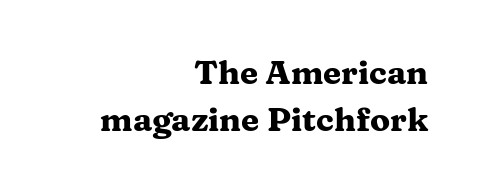
In terms of letterspacing, this is plain default setting. Interline gaps are of average width in this sample. The setting favours the right margin, as signatures and pull-quotes sometimes do. The axis of the letterforms is exactly vertical. Typographic density is high because the face is bold. Font category for this specimen: serif.
